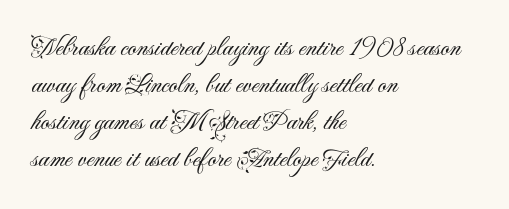
{"bold": "no", "underline": "no", "align": "left", "line_spacing": "normal", "line_spacing_ratio": 1.37, "letter_spacing": "normal", "letter_spacing_em": 0.0, "glyph_px": 27}
